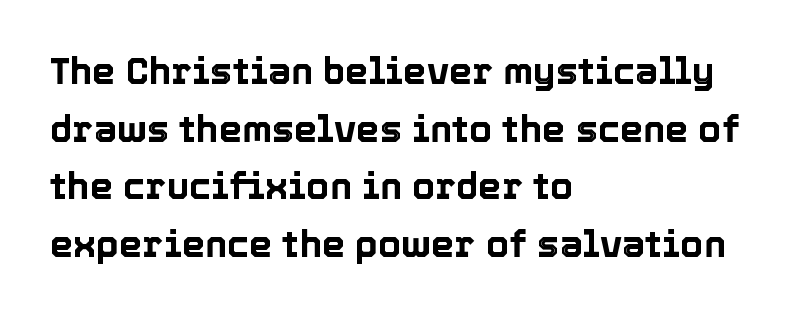
The image shows 37 px text type, upright; set left-aligned, normal line spacing (1.56x), normal letter spacing, not underlined; a medium x-height.
